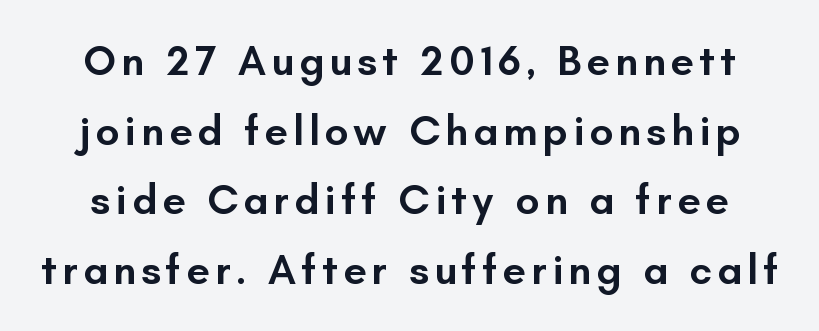
Do the letters lean? They stand straight. Rule under the text: the space is simply empty. The face used here is proportionally spaced, like ordinary book or web type. Whoever set this chose a conventional vertical rhythm.
